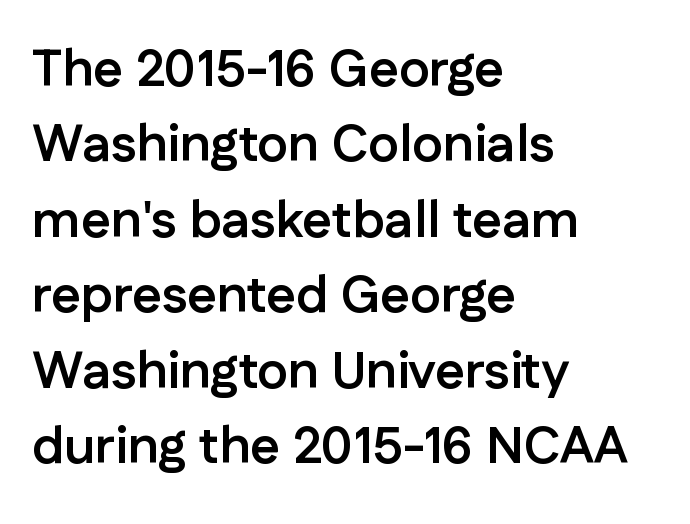
The image shows 52 px semibold sans-serif type, upright; set left-aligned, normal line spacing (1.45x), normal letter spacing, not underlined; low stroke contrast and a medium x-height.
